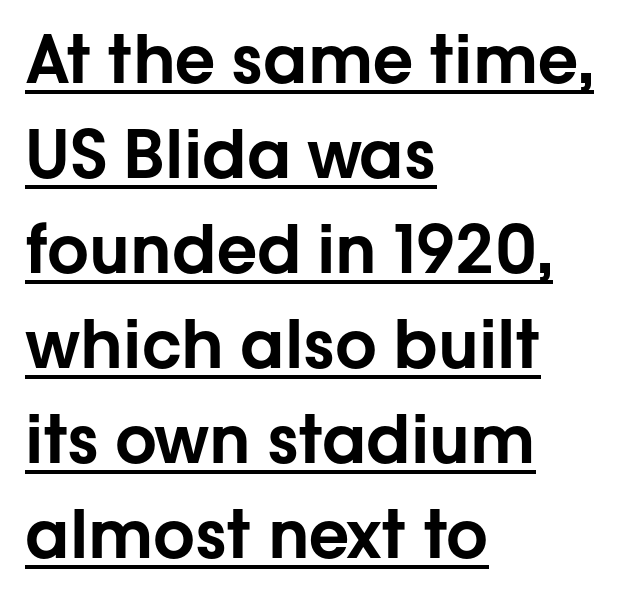
The image shows 66 px sans-serif type, upright; set left-aligned, normal line spacing (1.44x), normal letter spacing, underlined; low stroke contrast and a medium x-height.
